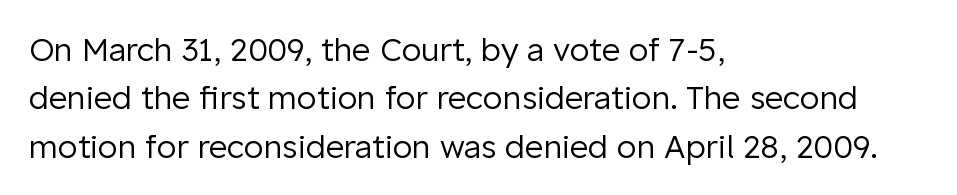
The image shows 32 px regular-weight sans-serif type, upright; set left-aligned, normal line spacing (1.51x), normal letter spacing, not underlined; low stroke contrast and a medium x-height.
